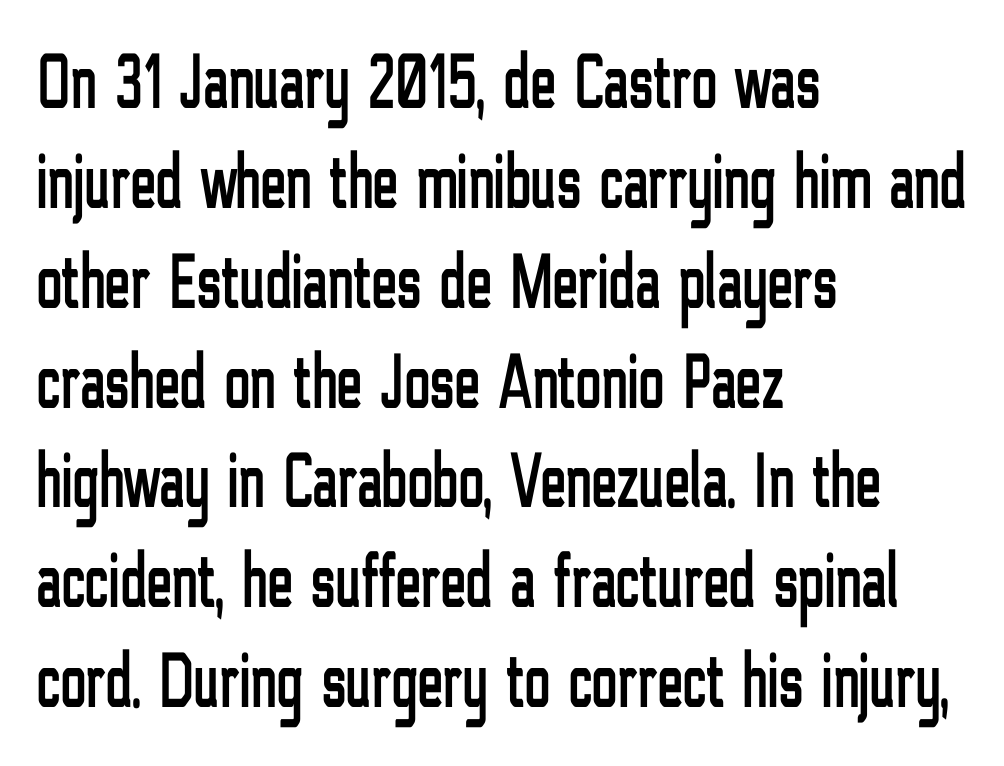
{"serif": "no", "italic": "no", "width": "condensed", "stroke_contrast": "low", "x_height": "medium", "monospaced": "no", "underline": "no", "align": "left", "line_spacing": "normal", "line_spacing_ratio": 1.28, "letter_spacing": "normal", "letter_spacing_em": 0.0, "glyph_px": 78}
